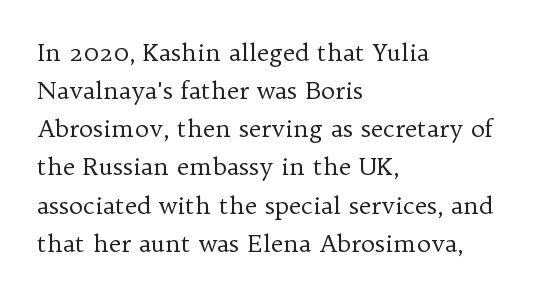
Is there much room between lines? A standard amount, neither cramped nor airy. A roman cut, with each character standing at attention. How are the letters spaced? Ordinarily, with no added tracking. This rendering features lettering with no underline. The paragraph shown leans on its left margin. The weight tops out at a normal text grade.
